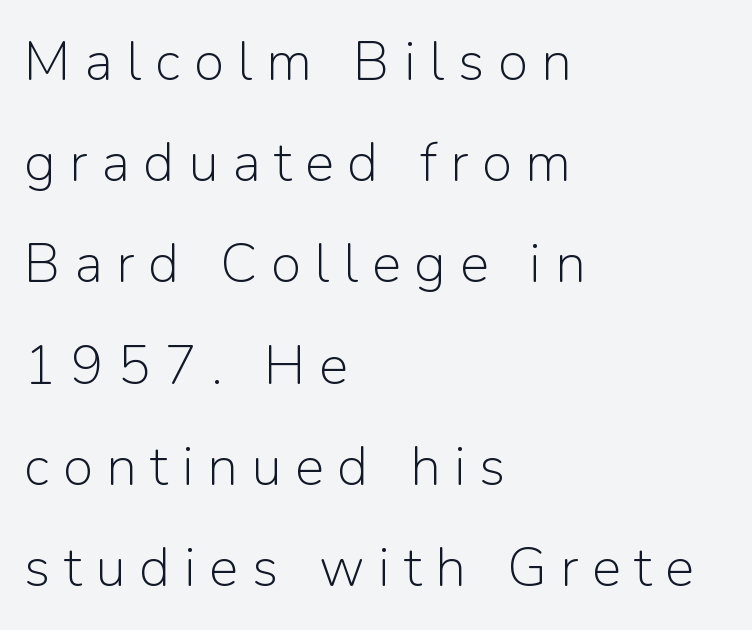
{"serif": "no", "italic": "no", "bold": "no", "weight": "light", "width": "normal", "stroke_contrast": "low", "x_height": "medium", "monospaced": "no", "underline": "no", "align": "left", "line_spacing_ratio": 1.84, "letter_spacing": "wide", "letter_spacing_em": 0.25, "glyph_px": 55}
